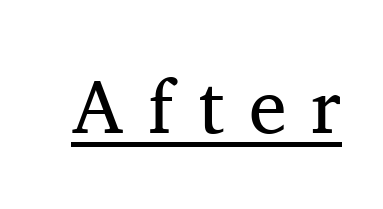
Spacing verdict: proportional, widths tailored to each character. Underline: present. To sum up the face: it has serifs. Someone cranked the tracking dial way up on this one. The lettering stays uniformly vertical, giving the passage a roman look. Compared with a typical body face, this is equally light or lighter still.
